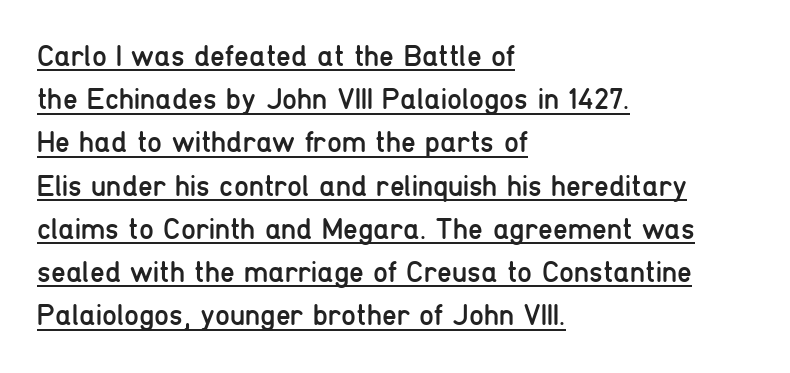
Inter-character spacing is left at the font's built-in metrics. The glyphs in this specimen are sans serif. The letters stand upright; this is a roman face. This sample has the flowing, uneven cadence of proportional lettering. The rendering anchors every line to the left-hand side.
